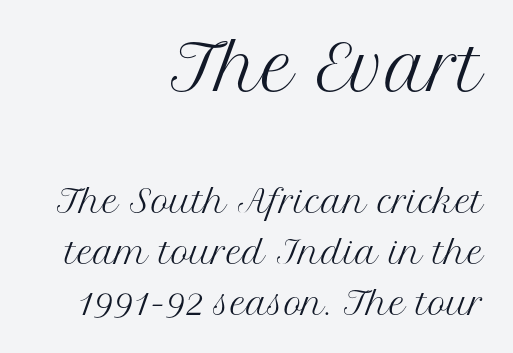
The image shows 62 px regular-weight serif type; set right-aligned, normal line spacing (1.66x), normal letter spacing, not underlined; the first (top) block is 2.0x larger; medium stroke contrast and a medium x-height.
